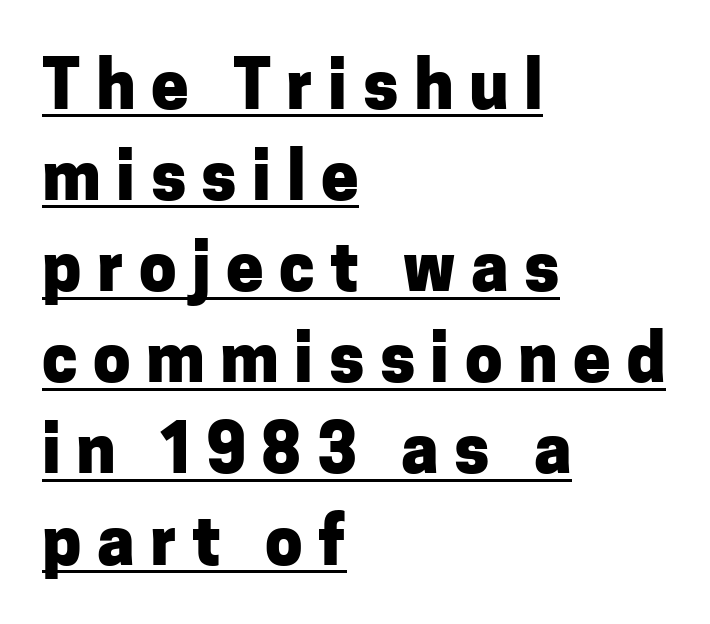
{"serif": "no", "italic": "no", "bold": "yes", "weight": "heavy", "width": "normal", "stroke_contrast": "low", "x_height": "medium", "monospaced": "no", "underline": "yes", "align": "left", "line_spacing": "normal", "line_spacing_ratio": 1.36, "letter_spacing": "wide", "letter_spacing_em": 0.23, "glyph_px": 67}
